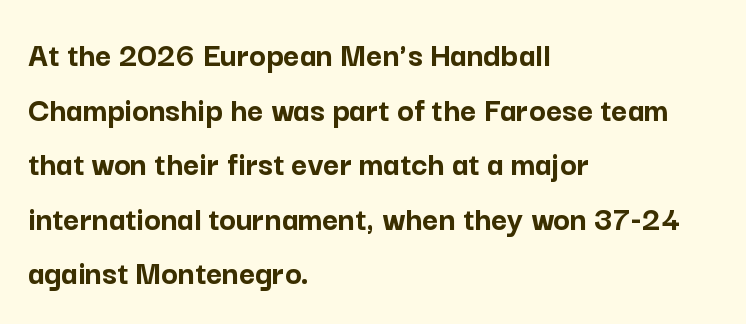
The passage shown is typed in a proportional face where columns would drift. I'd describe the lettering as bold — thick and assertive. Students, note that the glyphs here touch the page at normal intervals. Normally led — the rows are evenly, conventionally spaced.
